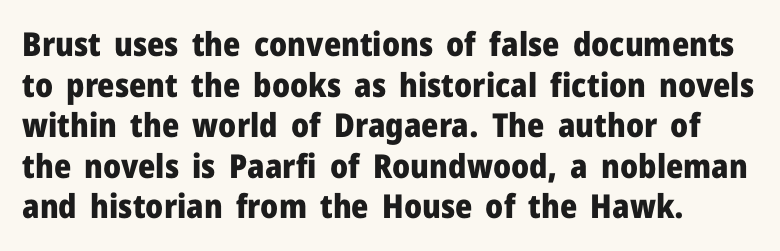
Q: Is the text bold? A: Yes.
Q: Is the text italic (slanted)? A: No, it is upright.
Q: Is the typeface a serif or a sans-serif typeface? A: Sans-serif.
Q: Is the text underlined? A: No.
Q: How is the paragraph aligned? A: Left-aligned.
Q: Is the spacing between letters normal or unusually wide? A: Normal.
Q: Width (condensed, normal, or wide)? A: Normal.
Q: Stroke contrast? A: Low.
Q: x-height? A: Medium.
Q: Monospaced? A: No.
